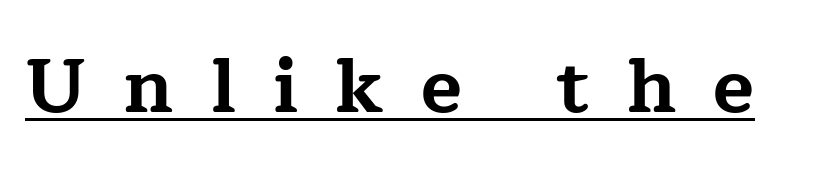
The image shows 75 px bold, wide serif type, upright; set unusually wide letter spacing (+0.49 em), underlined; low stroke contrast and a medium x-height.
